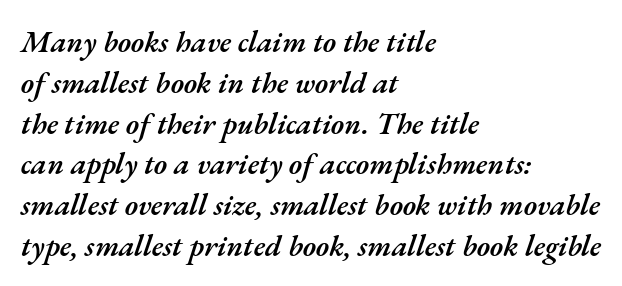
Q: Is the text bold? A: Semi-bold.
Q: Is the text italic (slanted)? A: Yes, it leans right by about 17 degrees.
Q: Is the text underlined? A: No.
Q: How is the paragraph aligned? A: Left-aligned.
Q: Is the spacing between letters normal or unusually wide? A: Normal.
Q: Is the spacing between lines tight, normal or loose? A: Normal.
Q: Width (condensed, normal, or wide)? A: Normal.
Q: Stroke contrast? A: Medium.
Q: x-height? A: Small.
Q: Monospaced? A: No.
